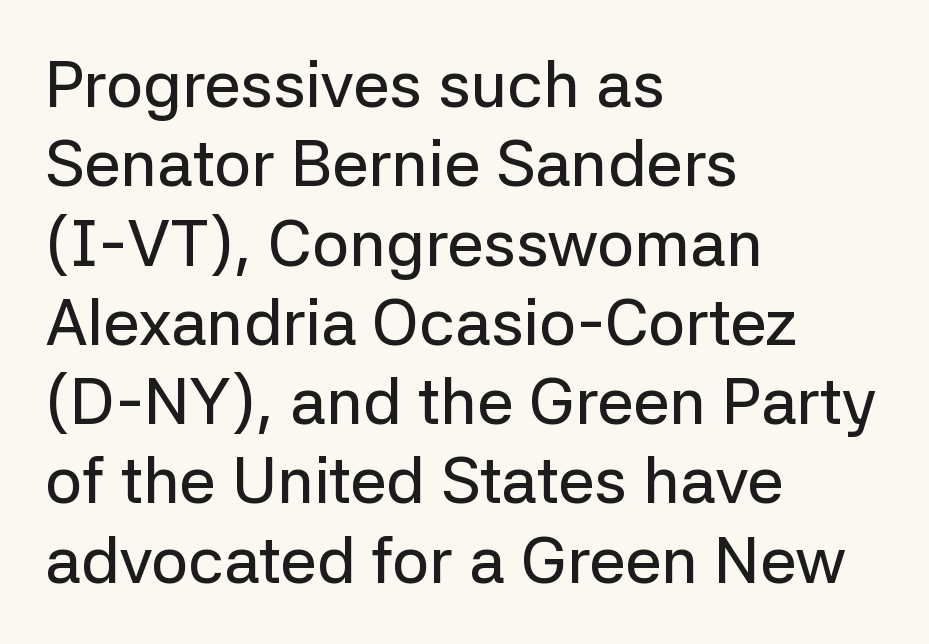
Characters follow at the spacing the type designer built in. A bare baseline throughout the passage. These lines are rendered in a variable-pitch font. In terms of letterform style, serifs are entirely absent.
